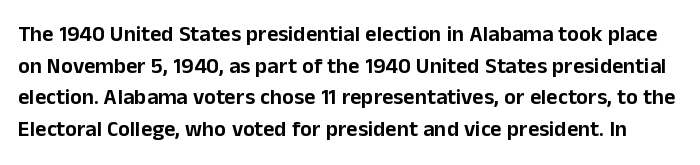
{"italic": "no", "underline": "no", "line_spacing": "normal", "line_spacing_ratio": 1.44, "letter_spacing": "normal", "letter_spacing_em": 0.0, "glyph_px": 22}
